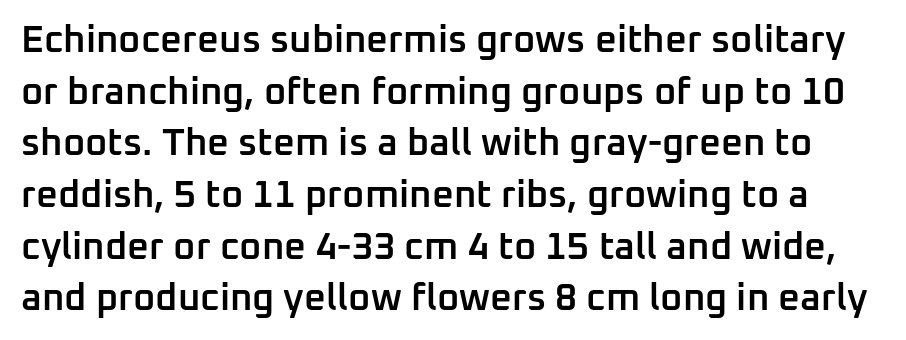
The image shows 38 px semibold sans-serif type, upright; set normal line spacing (1.36x), normal letter spacing, not underlined; low stroke contrast and a medium x-height.
